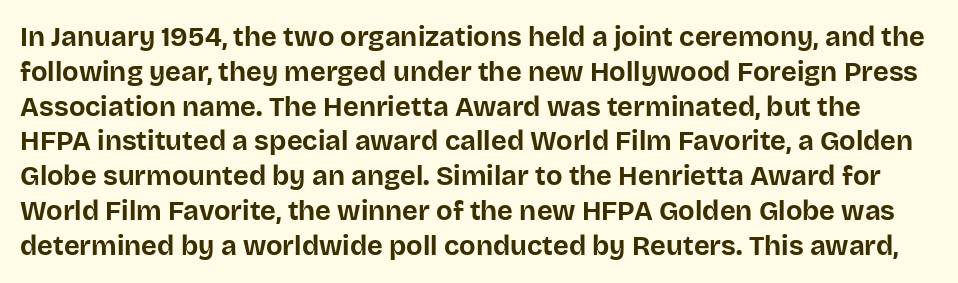
Q: Is the text bold? A: Yes.
Q: Is the text italic (slanted)? A: No, it is upright.
Q: Is the text underlined? A: No.
Q: Is the spacing between letters normal or unusually wide? A: Normal.
Q: Is the spacing between lines tight, normal or loose? A: Normal.
